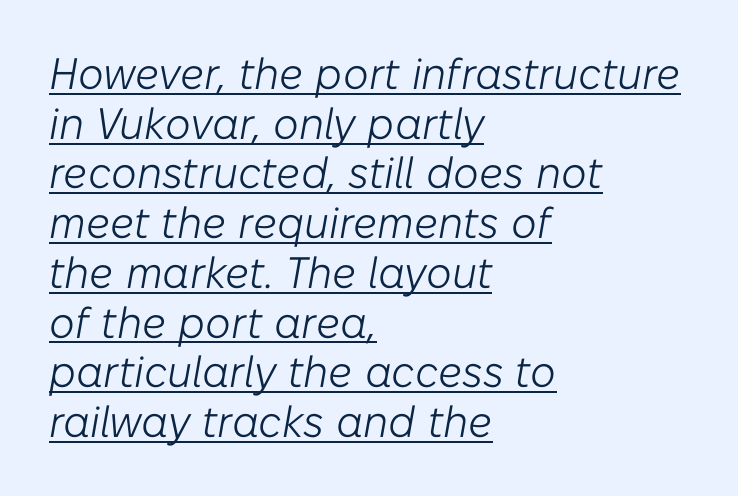
The image shows 44 px light type, italic (leaning right); set left-aligned, tight line spacing (1.13x), normal letter spacing, underlined; low stroke contrast and a medium x-height.
